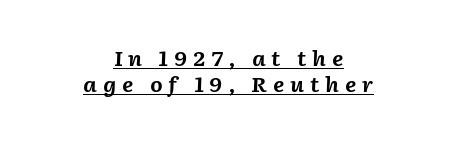
Q: Is the text bold? A: Yes.
Q: Is the text italic (slanted)? A: Yes, it leans right by about 2 degrees.
Q: Is the text underlined? A: Yes.
Q: How is the paragraph aligned? A: Centered.
Q: Is the spacing between letters normal or unusually wide? A: Unusually wide.
Q: Is the spacing between lines tight, normal or loose? A: Normal.
